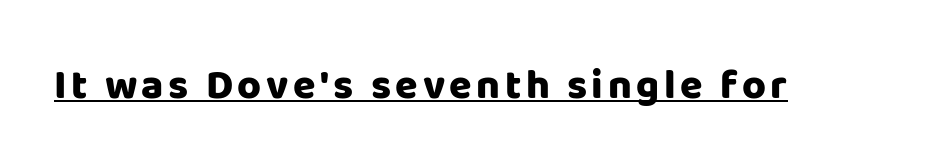
Has an underline been added? It has. You could not count columns in this text — the font is proportionally spaced. How heavy is the stroke? Heavy — this is a bold. Italic? Not at all — the glyphs are vertical.
